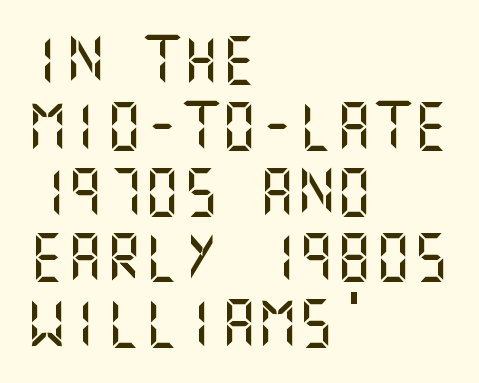
The tracking reads as untouched default to a designer's eye. In CSS terms this would be text-align: left. These lines were composed using upright roman letters. Typographically, this falls in the sans-serif category.
